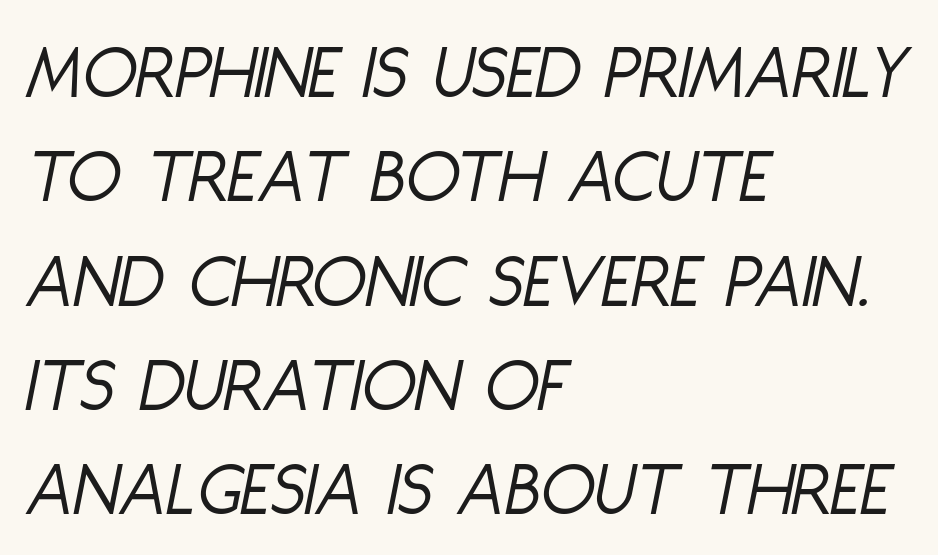
The image shows 79 px light, condensed type, italic (leaning right); set left-aligned, normal line spacing (1.32x), normal letter spacing, not underlined; low stroke contrast and a large x-height.
